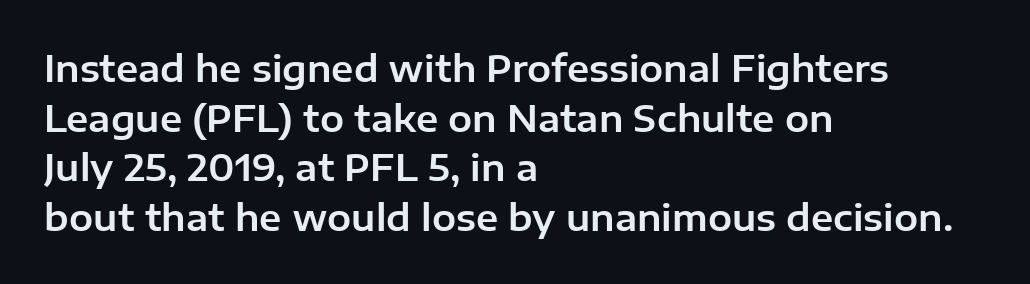
{"serif": "no", "italic": "no", "width": "normal", "stroke_contrast": "low", "x_height": "medium", "monospaced": "no", "underline": "no", "align": "left", "line_spacing": "normal", "line_spacing_ratio": 1.38, "letter_spacing": "normal", "letter_spacing_em": 0.0, "glyph_px": 36}
